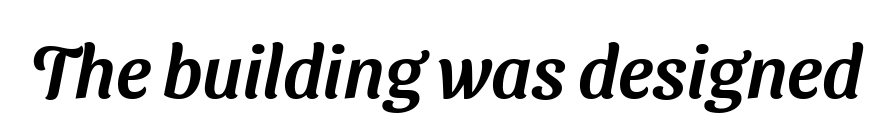
Q: Is the typeface a serif or a sans-serif typeface? A: Sans-serif.
Q: Is the text underlined? A: No.
Q: Is the spacing between letters normal or unusually wide? A: Normal.
Q: Width (condensed, normal, or wide)? A: Normal.
Q: Stroke contrast? A: Medium.
Q: x-height? A: Medium.
Q: Monospaced? A: No.
